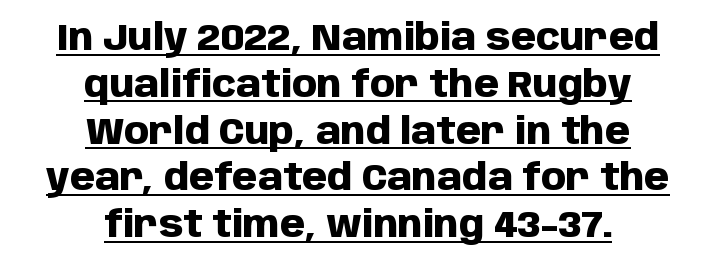
{"serif": "no", "italic": "no", "bold": "yes", "weight": "heavy", "width": "normal", "stroke_contrast": "low", "x_height": "large", "monospaced": "no", "underline": "yes", "align": "center", "line_spacing": "normal", "line_spacing_ratio": 1.3, "letter_spacing": "normal", "letter_spacing_em": 0.0, "glyph_px": 36}
